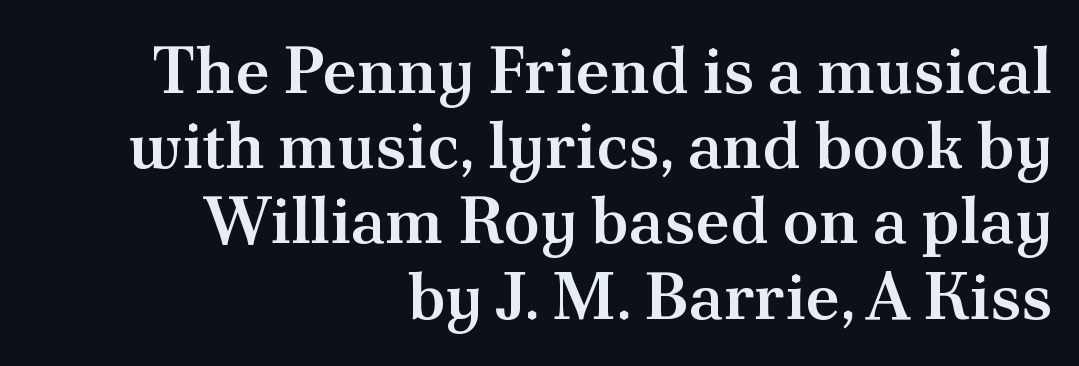
The image shows 66 px semibold serif type, upright; set right-aligned, tight line spacing (1.14x), normal letter spacing, not underlined; medium stroke contrast and a small x-height.
